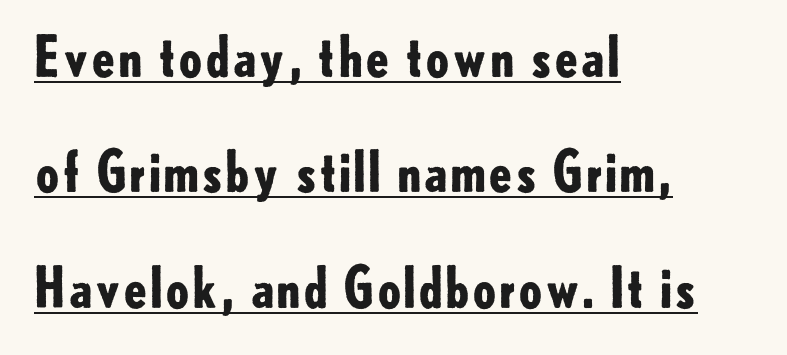
Nothing sits at the stroke ends, so this counts as sans-serif. Baseline-to-baseline distance is far greater than the letter height. If you drew a ruler down the left edge, every line would touch it. The letters advance in unequal steps, a hallmark of proportional type. The face used here has the dense, thick strokes of a bold. Look at the tracking — it's just the regular setting, nothing added.
